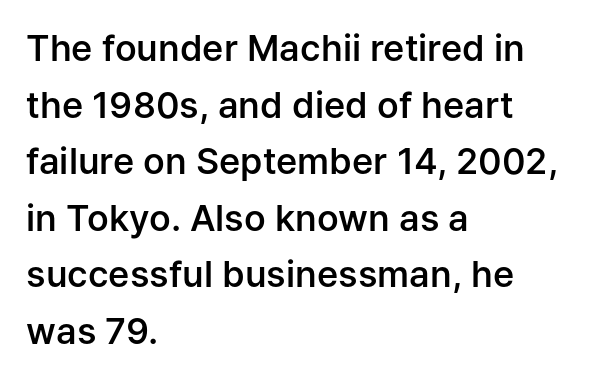
{"serif": "no", "italic": "no", "bold": "semi", "weight": "semibold", "width": "normal", "stroke_contrast": "low", "x_height": "medium", "monospaced": "no", "underline": "no", "align": "left", "line_spacing": "normal", "line_spacing_ratio": 1.57, "letter_spacing": "normal", "letter_spacing_em": 0.0, "glyph_px": 36}
